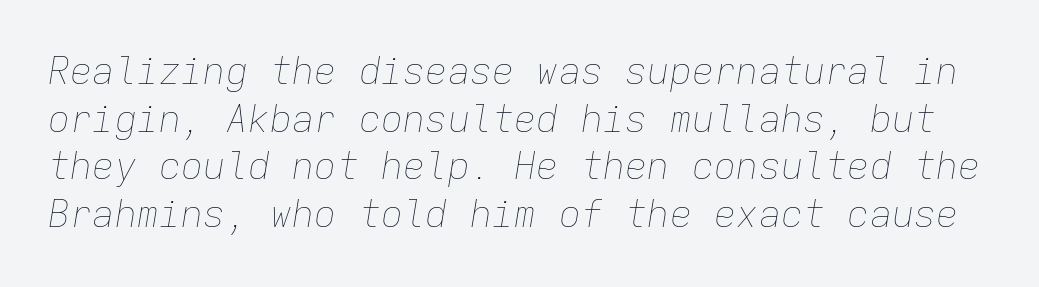
Nobody touched the tracking dial on this one. Tall strokes in this sample are angled rather than plumb. Monospaced: the letters line up in strict vertical columns. Is the type heavy? It reads as light-to-regular instead. A clean baseline with only descenders dipping below it.
